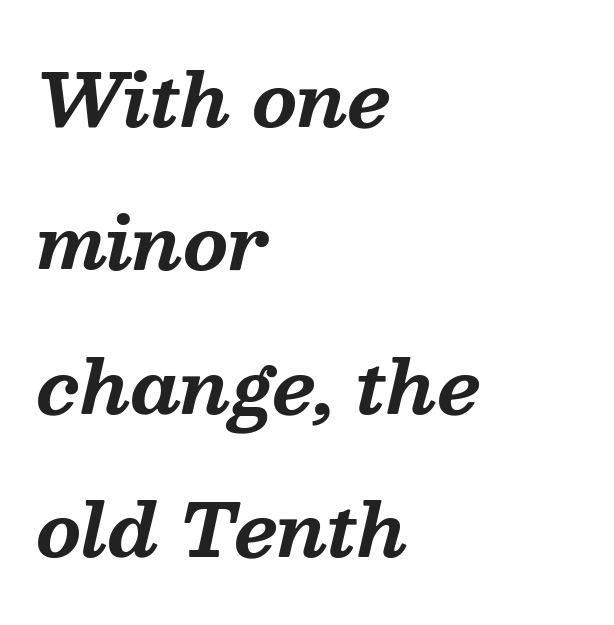
Q: Is the text bold? A: Yes.
Q: Is the text italic (slanted)? A: Yes, it leans right by about 13 degrees.
Q: Is the typeface a serif or a sans-serif typeface? A: Serif.
Q: Is the text underlined? A: No.
Q: How is the paragraph aligned? A: Left-aligned.
Q: Is the spacing between letters normal or unusually wide? A: Normal.
Q: Is the spacing between lines tight, normal or loose? A: Loose.
Q: Width (condensed, normal, or wide)? A: Normal.
Q: Stroke contrast? A: Medium.
Q: x-height? A: Medium.
Q: Monospaced? A: No.
